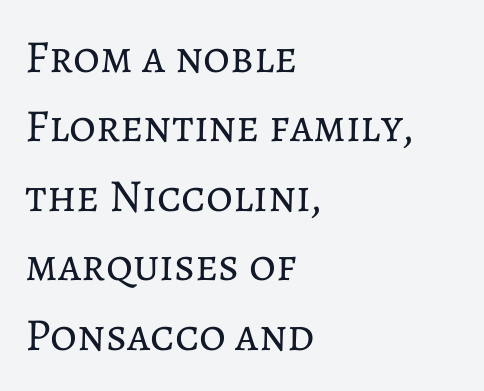
The image shows 46 px regular-weight type, upright; set left-aligned, normal line spacing (1.51x), normal letter spacing, not underlined; low stroke contrast and a medium x-height.
